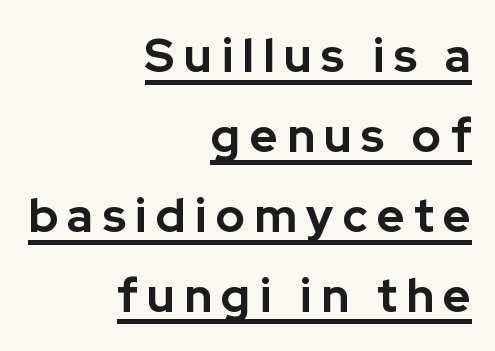
Q: Is the text bold? A: Yes.
Q: Is the text italic (slanted)? A: No, it is upright.
Q: Is the typeface a serif or a sans-serif typeface? A: Sans-serif.
Q: Is the text underlined? A: Yes.
Q: How is the paragraph aligned? A: Right-aligned.
Q: Is the spacing between letters normal or unusually wide? A: Unusually wide.
Q: Is the spacing between lines tight, normal or loose? A: Normal.
Q: Width (condensed, normal, or wide)? A: Normal.
Q: Stroke contrast? A: Low.
Q: x-height? A: Medium.
Q: Monospaced? A: No.
